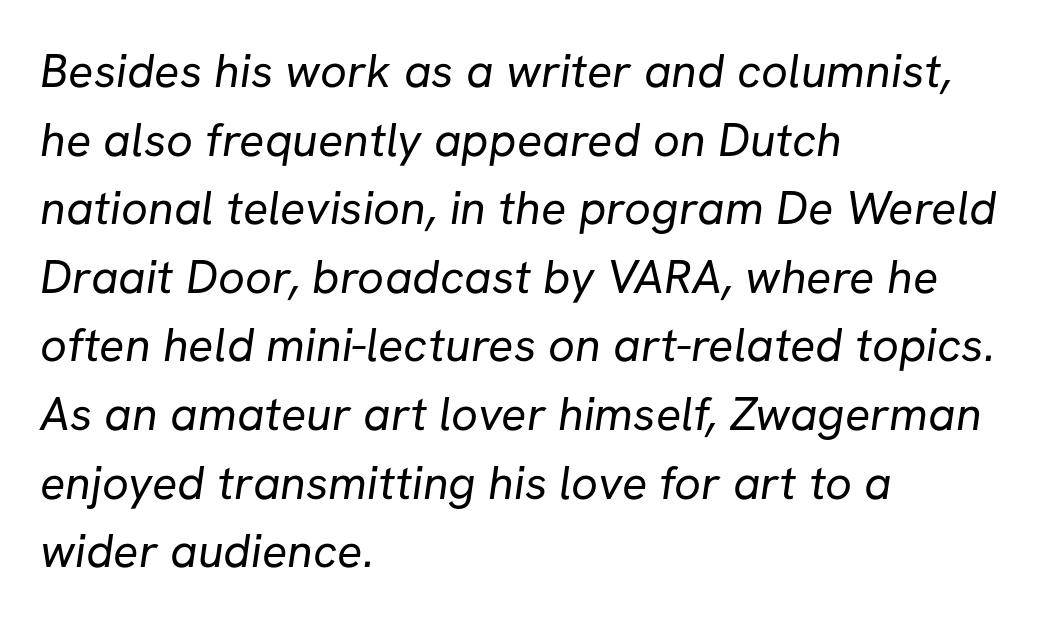
The image shows 47 px regular-weight sans-serif type; set left-aligned, normal line spacing (1.46x), normal letter spacing, not underlined; low stroke contrast and a medium x-height.
